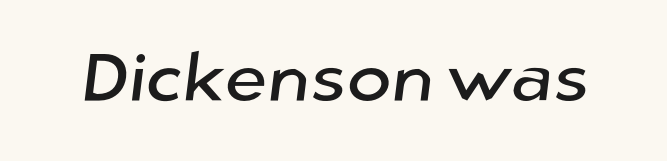
The image shows 68 px sans-serif type; set normal letter spacing, not underlined; low stroke contrast and a medium x-height.
